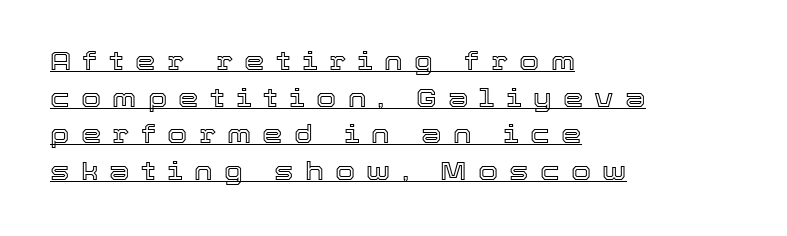
Q: Is the text italic (slanted)? A: No, it is upright.
Q: Is the text underlined? A: Yes.
Q: How is the paragraph aligned? A: Left-aligned.
Q: Is the spacing between letters normal or unusually wide? A: Unusually wide.
Q: Is the spacing between lines tight, normal or loose? A: Normal.
